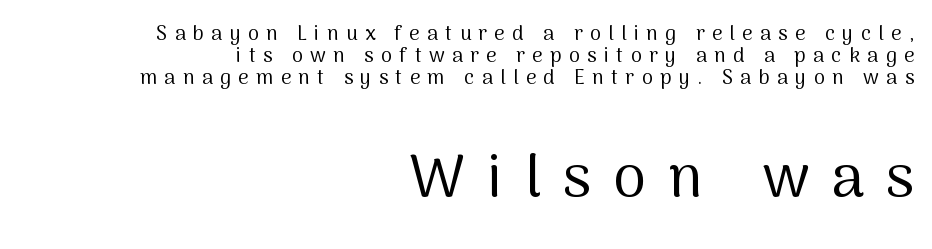
The image shows 60 px regular-weight sans-serif type, upright; set right-aligned, tight line spacing (1.09x), unusually wide letter spacing (+0.37 em), not underlined; the second (bottom) block is 3.0x larger; medium stroke contrast and a medium x-height.
